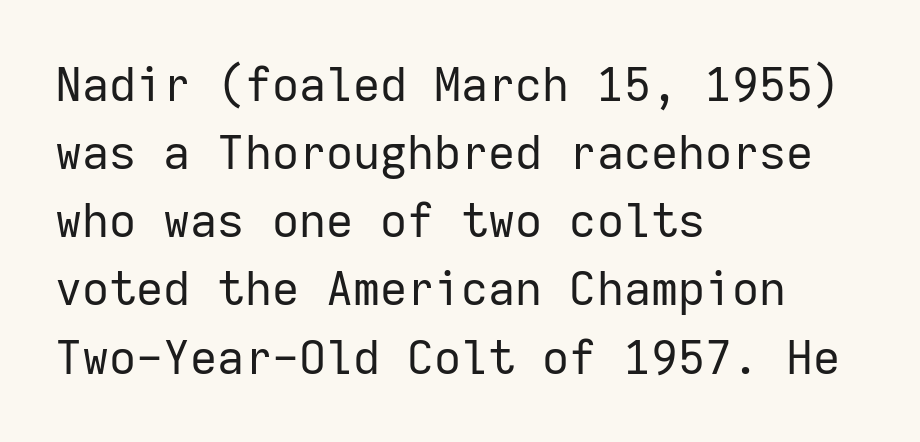
{"serif": "no", "italic": "no", "bold": "no", "weight": "regular", "width": "normal", "stroke_contrast": "low", "x_height": "medium", "monospaced": "yes", "underline": "no", "align": "left", "line_spacing": "normal", "line_spacing_ratio": 1.45, "letter_spacing": "normal", "letter_spacing_em": 0.0, "glyph_px": 47}
